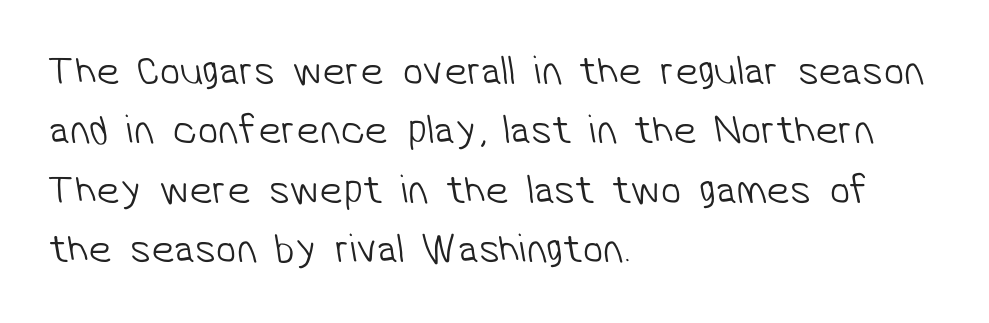
Q: Is the text bold? A: No.
Q: Is the typeface a serif or a sans-serif typeface? A: Sans-serif.
Q: Is the text underlined? A: No.
Q: How is the paragraph aligned? A: Left-aligned.
Q: Is the spacing between letters normal or unusually wide? A: Normal.
Q: Is the spacing between lines tight, normal or loose? A: Normal.
Q: Width (condensed, normal, or wide)? A: Normal.
Q: Stroke contrast? A: Low.
Q: x-height? A: Medium.
Q: Monospaced? A: No.
